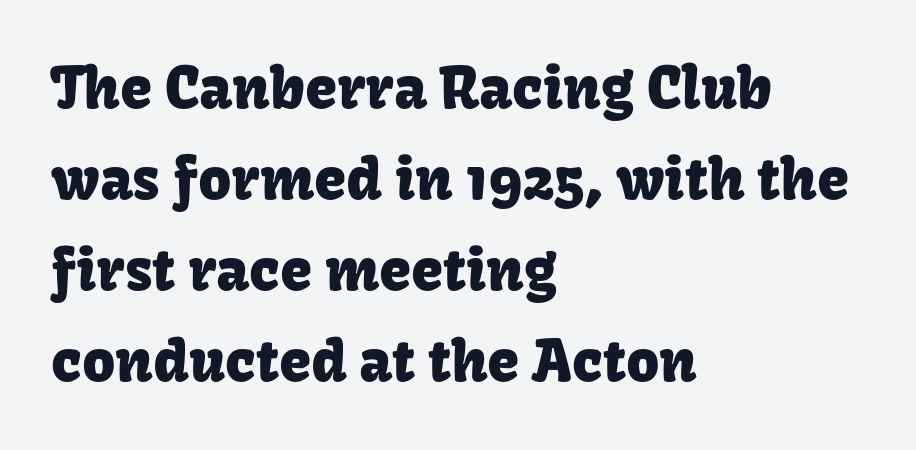
Every row of glyphs begins at an identical x-position on the left. Nope, not italic — everything's standing straight. A typesetter would call this proportional, since set widths differ per character. A sans-serif font was chosen for this passage. Bare-footed words on every line.
